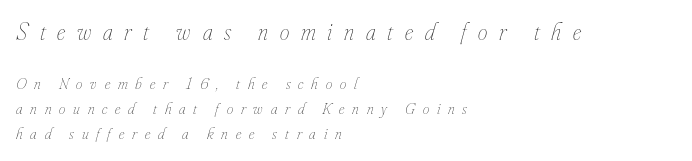
The setting favours the left margin, as ordinary paragraphs usually do. You get the large type first, then a drop to smaller type. How would I describe the line gaps? Plain and ordinary. In terms of posture, this sample is oblique. Vertical stems look standard width or narrower in stroke. You could only call the tracking loose — the letters float apart.
